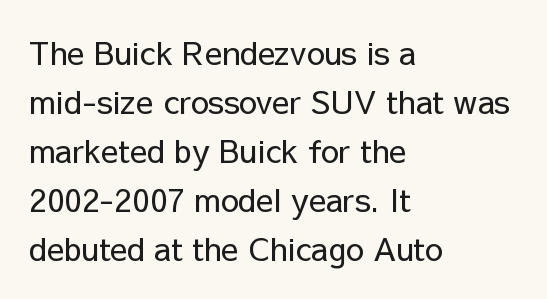
Think of a printed novel: that variable character pitch is what you see here. The specimen omits any rule beneath the text block's lines. What's the leading like? Ordinary, nothing unusual. A typesetter would call this zero additional tracking.
